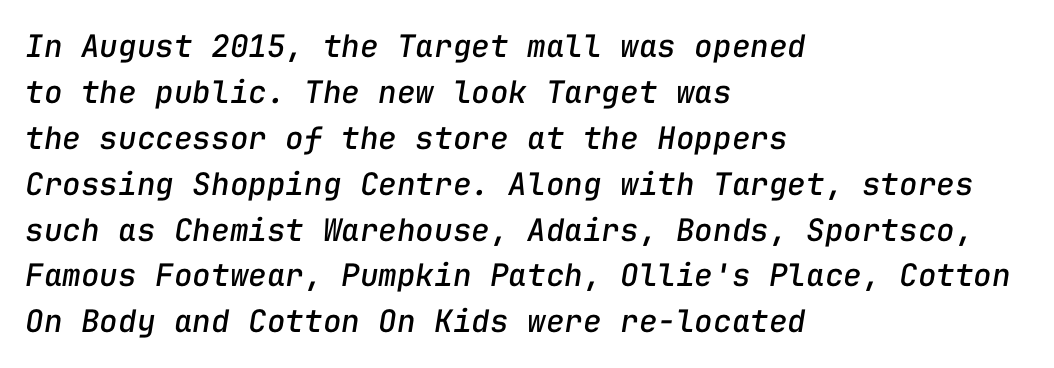
{"italic": "yes", "lean": "right", "slant_degrees": 9, "width": "normal", "stroke_contrast": "low", "x_height": "medium", "monospaced": "yes", "underline": "no", "align": "left", "line_spacing": "normal", "line_spacing_ratio": 1.48, "letter_spacing": "normal", "letter_spacing_em": 0.0, "glyph_px": 31}
